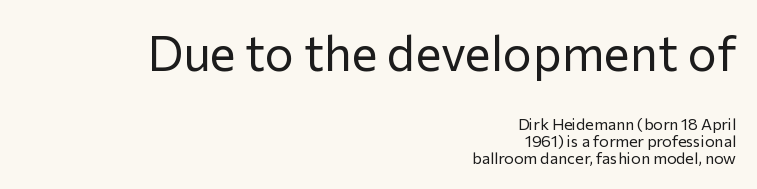
The rendering uses natural spacing where letterforms have individual widths. Anything drawn beneath the words? Only blank space. A student would notice the top passage is typeset larger than what follows. The font is comparable to plain body text, perhaps lighter. The rendering shows plain stroke endings on the letterforms — a sans-serif design. Reading down the column, the eye jumps only a short way to each next line.
